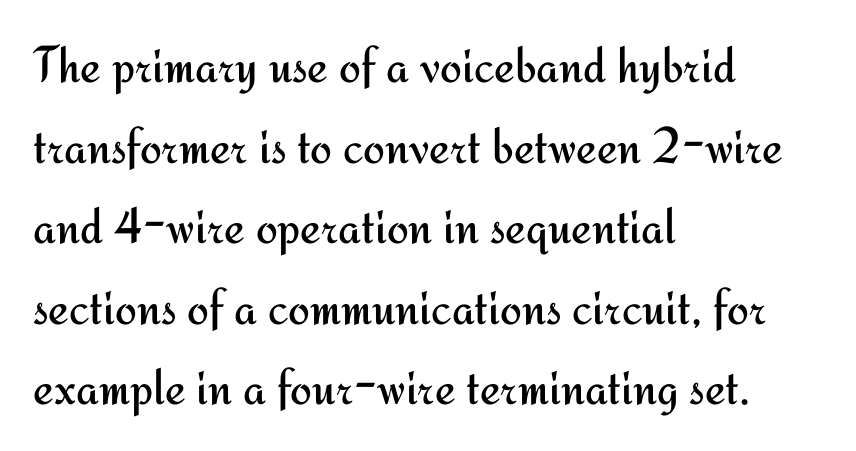
The characters are drawn with everyday or finer stroke widths. Visually the block forms a straight wall on the left and a jagged coastline on the right. Here the designer chose a conventional face with non-uniform glyph widths. When letters stand straight like this, we call the style roman or upright. Tracking here is standard; glyphs follow each other at the usual distance.
